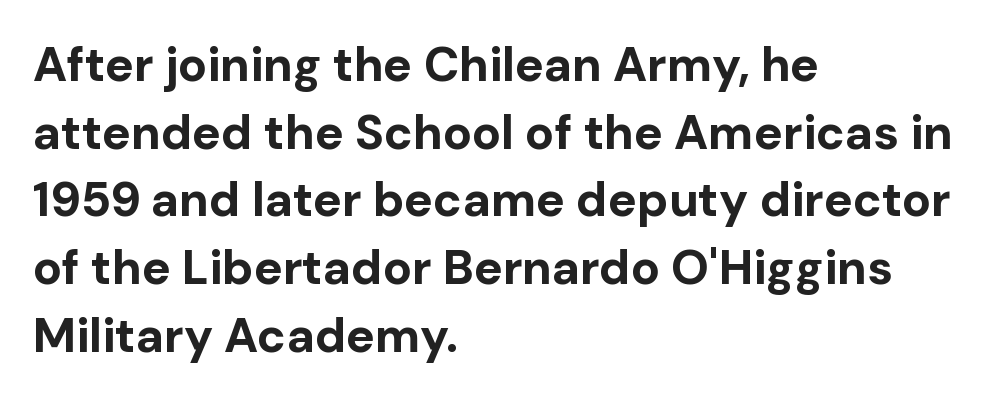
The image shows 48 px bold sans-serif type, upright; set left-aligned, normal line spacing (1.41x), normal letter spacing, not underlined; low stroke contrast and a medium x-height.
